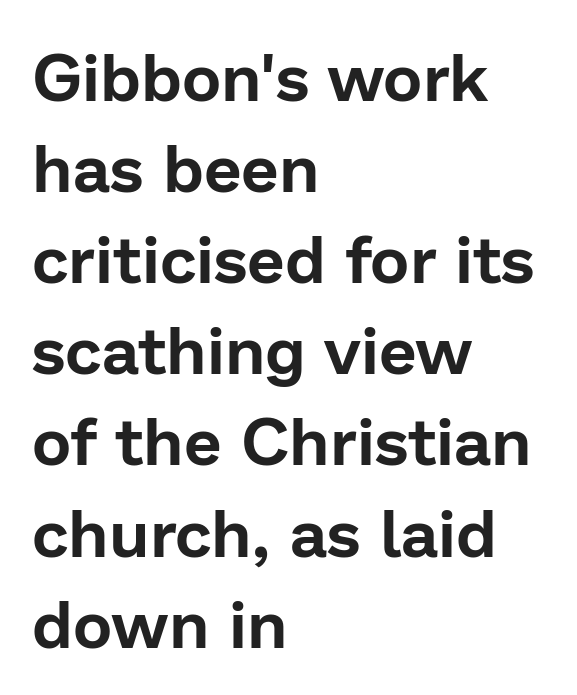
Note: no serifs on the glyphs. The space directly below the letters is spotless. Varying glyph widths throughout — classic text-font behaviour. Leading: standard.
